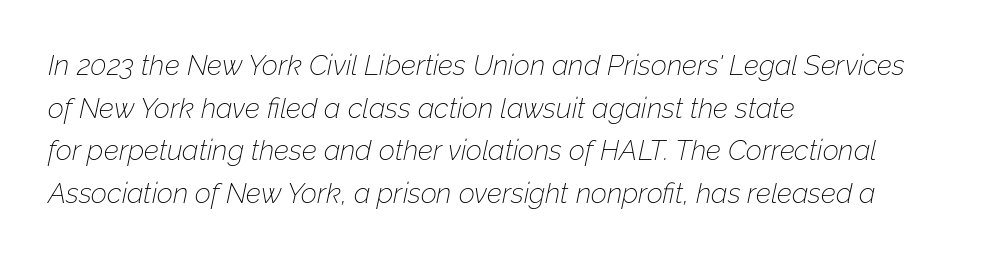
{"italic": "yes", "lean": "right", "slant_degrees": 12, "bold": "no", "weight": "thin", "width": "normal", "stroke_contrast": "low", "x_height": "medium", "monospaced": "no", "underline": "no", "align": "left", "line_spacing": "normal", "line_spacing_ratio": 1.52, "letter_spacing": "normal", "letter_spacing_em": 0.0, "glyph_px": 28}
